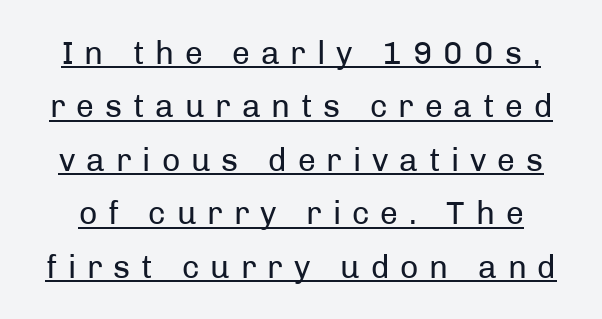
{"serif": "no", "italic": "no", "bold": "no", "weight": "regular", "width": "normal", "stroke_contrast": "low", "x_height": "medium", "monospaced": "no", "underline": "yes", "line_spacing": "normal", "line_spacing_ratio": 1.67, "letter_spacing": "wide", "letter_spacing_em": 0.34, "glyph_px": 32}
